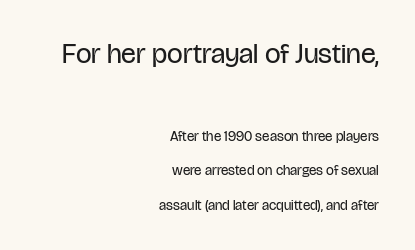
The image shows 28 px regular-weight, condensed sans-serif type, upright; set right-aligned, loose line spacing (2.45x), normal letter spacing, not underlined; the first (top) block is 2.0x larger; low stroke contrast and a large x-height.
